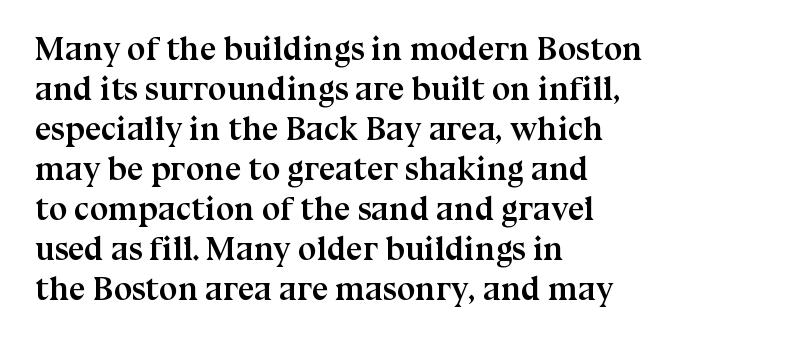
The image shows 33 px semibold serif type, upright; set left-aligned, line spacing 1.21x, normal letter spacing, not underlined; medium stroke contrast and a medium x-height.
